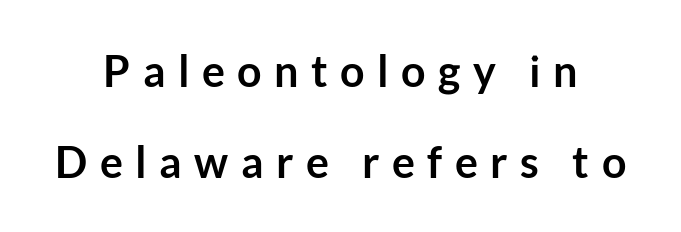
{"serif": "no", "italic": "no", "bold": "yes", "weight": "semibold", "width": "normal", "stroke_contrast": "low", "x_height": "medium", "monospaced": "no", "underline": "no", "align": "center", "line_spacing": "loose", "line_spacing_ratio": 2.11, "letter_spacing": "wide", "letter_spacing_em": 0.29, "glyph_px": 43}
